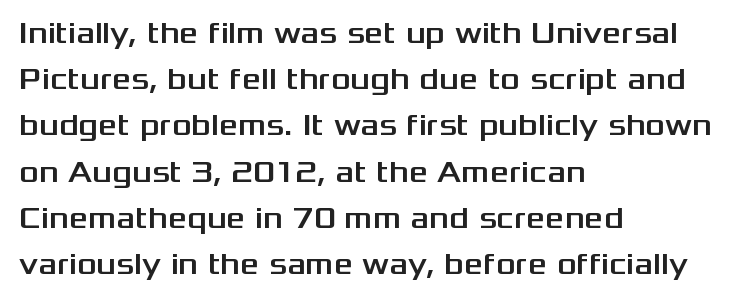
{"serif": "no", "italic": "no", "width": "wide", "stroke_contrast": "medium", "x_height": "medium", "monospaced": "no", "underline": "no", "align": "left", "line_spacing": "normal", "line_spacing_ratio": 1.54, "letter_spacing": "normal", "letter_spacing_em": 0.0, "glyph_px": 30}
